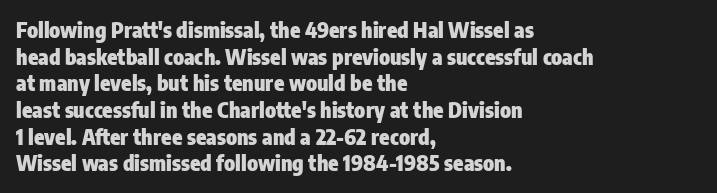
{"italic": "no", "bold": "yes", "underline": "no", "align": "left", "line_spacing": "normal", "line_spacing_ratio": 1.27, "letter_spacing": "normal", "letter_spacing_em": 0.0, "glyph_px": 21}
